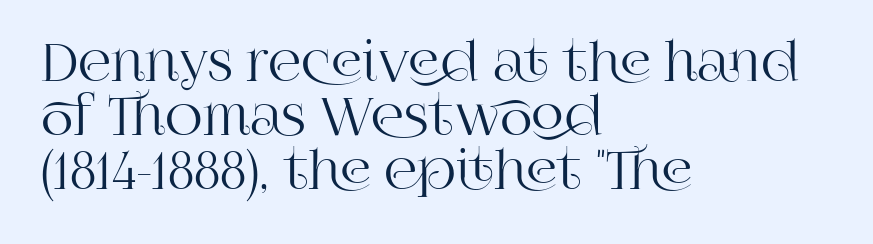
The image shows 52 px serif type, upright; set left-aligned, tight line spacing (1.04x), normal letter spacing, not underlined; high stroke contrast and a large x-height.
